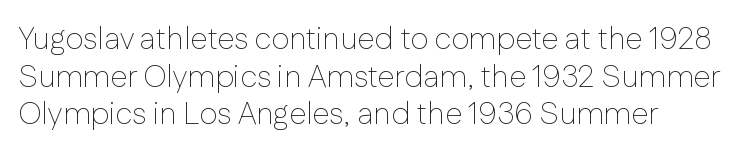
The image shows 31 px thin sans-serif type, upright; set left-aligned, line spacing 1.21x, normal letter spacing, not underlined; low stroke contrast and a medium x-height.
